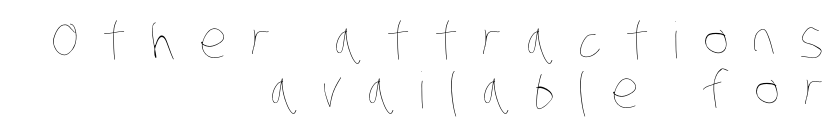
Q: Is the text bold? A: No.
Q: Is the text underlined? A: No.
Q: How is the paragraph aligned? A: Right-aligned.
Q: Is the spacing between letters normal or unusually wide? A: Unusually wide.
Q: Is the spacing between lines tight, normal or loose? A: Tight.
Q: Width (condensed, normal, or wide)? A: Condensed.
Q: Stroke contrast? A: Low.
Q: x-height? A: Large.
Q: Monospaced? A: No.
